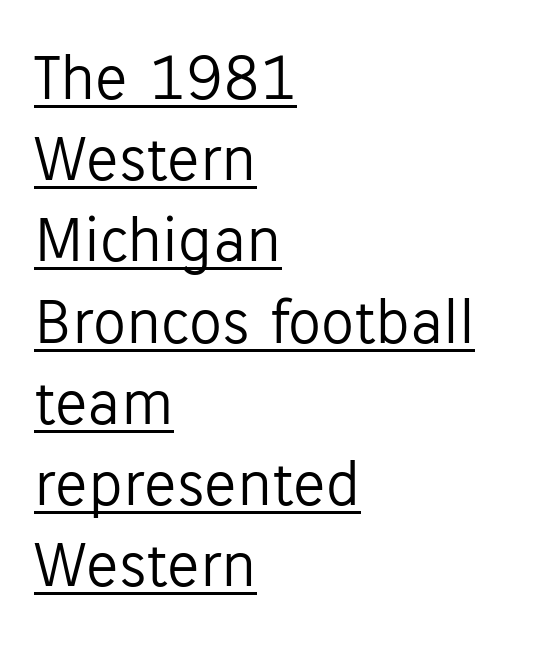
Here the designer chose a conventional face with non-uniform glyph widths. Which margin do the lines hug? The left one — the right edge is uneven. Typographically, this falls in the sans-serif category. This is not heavy type; no bold has been used. A typesetter would call this zero additional tracking. The sample's only ornament is a line tracing under the words.
